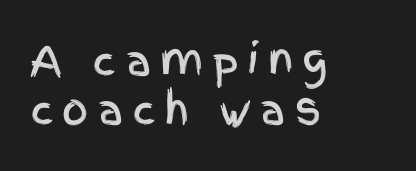
The image shows 41 px condensed sans-serif type, upright; set left-aligned, line spacing 1.2x, unusually wide letter spacing (+0.2 em), not underlined; a large x-height.
